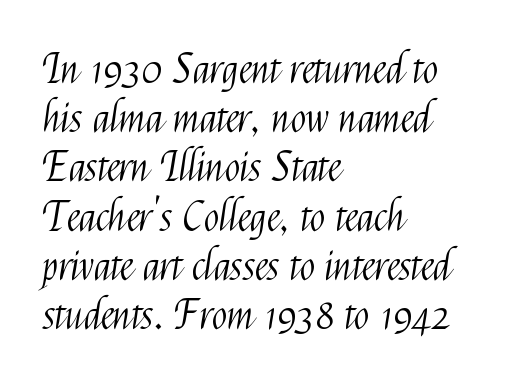
Q: Is the text bold? A: No.
Q: Is the text italic (slanted)? A: Yes.
Q: Is the typeface a serif or a sans-serif typeface? A: Sans-serif.
Q: Is the text underlined? A: No.
Q: How is the paragraph aligned? A: Left-aligned.
Q: Is the spacing between letters normal or unusually wide? A: Normal.
Q: Width (condensed, normal, or wide)? A: Condensed.
Q: Stroke contrast? A: Medium.
Q: x-height? A: Medium.
Q: Monospaced? A: No.
